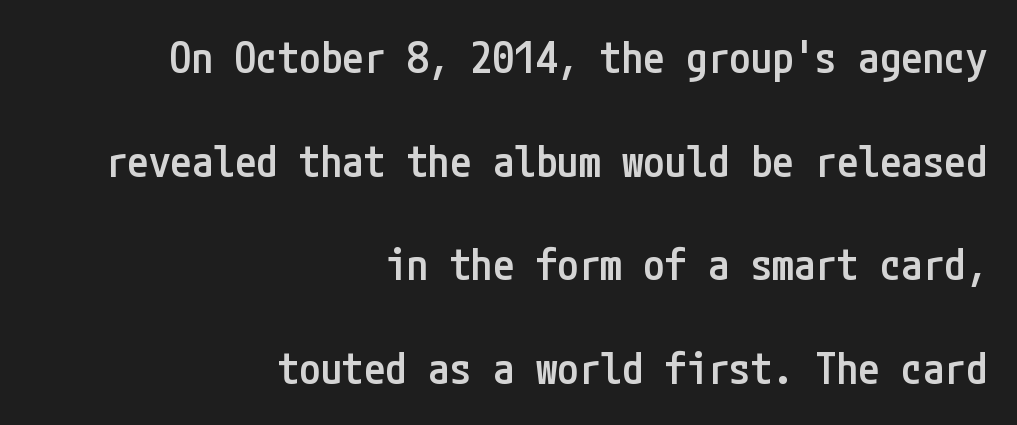
Q: Is the text bold? A: Semi-bold.
Q: Is the text italic (slanted)? A: No, it is upright.
Q: Is the typeface a serif or a sans-serif typeface? A: Sans-serif.
Q: Is the text underlined? A: No.
Q: How is the paragraph aligned? A: Right-aligned.
Q: Is the spacing between letters normal or unusually wide? A: Normal.
Q: Is the spacing between lines tight, normal or loose? A: Loose.
Q: Width (condensed, normal, or wide)? A: Condensed.
Q: Stroke contrast? A: Low.
Q: x-height? A: Medium.
